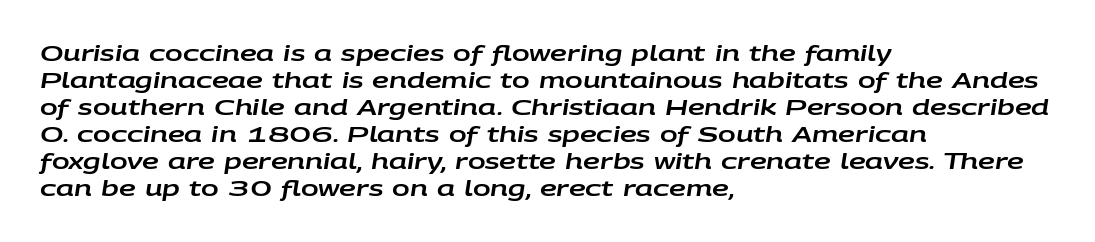
{"italic": "yes", "lean": "right", "slant_degrees": 9, "underline": "no", "align": "left", "line_spacing": "normal", "line_spacing_ratio": 1.29, "letter_spacing": "normal", "letter_spacing_em": 0.0, "glyph_px": 21}
